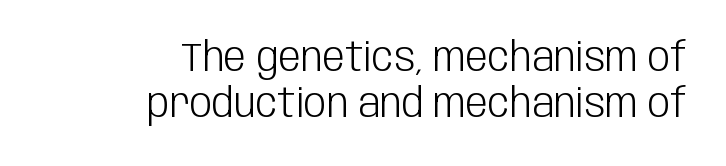
The image shows 40 px light, condensed sans-serif type, upright; set right-aligned, tight line spacing (1.14x), normal letter spacing, not underlined; low stroke contrast and a large x-height.
